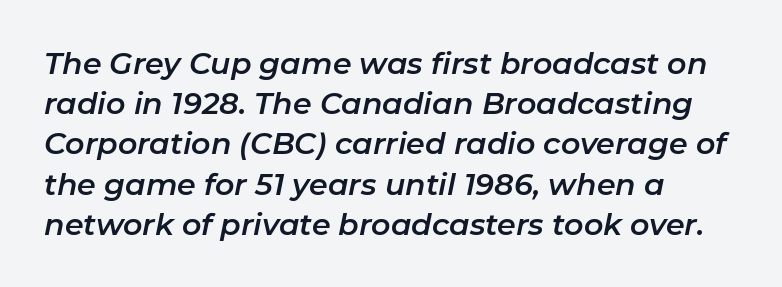
The image shows 30 px text type, italic (leaning right); set left-aligned, normal line spacing (1.34x), normal letter spacing, not underlined; low stroke contrast and a medium x-height.
